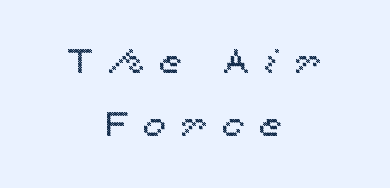
Q: Is the text italic (slanted)? A: Yes.
Q: Is the text underlined? A: No.
Q: How is the paragraph aligned? A: Centered.
Q: Is the spacing between letters normal or unusually wide? A: Unusually wide.
Q: Width (condensed, normal, or wide)? A: Wide.
Q: x-height? A: Medium.
Q: Monospaced? A: No.
